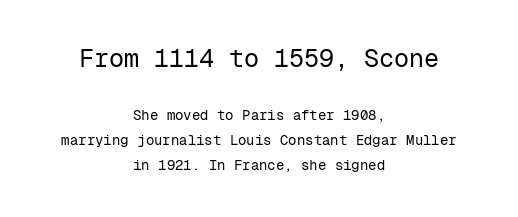
The image shows 25 px text type, upright; set centered, line spacing 1.78x, normal letter spacing, not underlined; the first (top) block is 1.79x larger.
